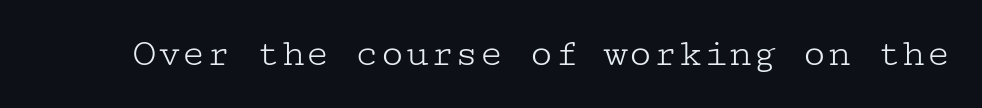
{"serif": "yes", "italic": "no", "bold": "no", "weight": "light", "width": "wide", "stroke_contrast": "low", "x_height": "medium", "underline": "no", "letter_spacing": "normal", "letter_spacing_em": 0.0, "glyph_px": 41}
